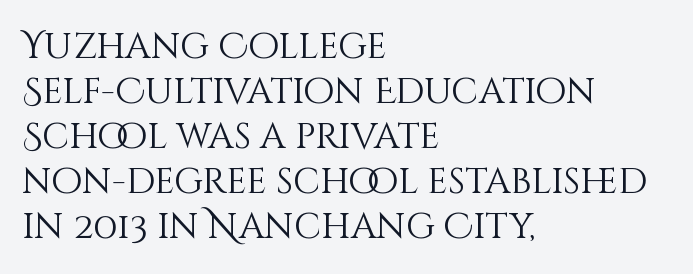
Words appear dense and cohesive because spacing is normal. When letters stand straight like this, we call the style roman or upright. Notice how the passage keeps a crisp vertical edge on the left only. The typeface has the unassuming heft of standard copy or less.
